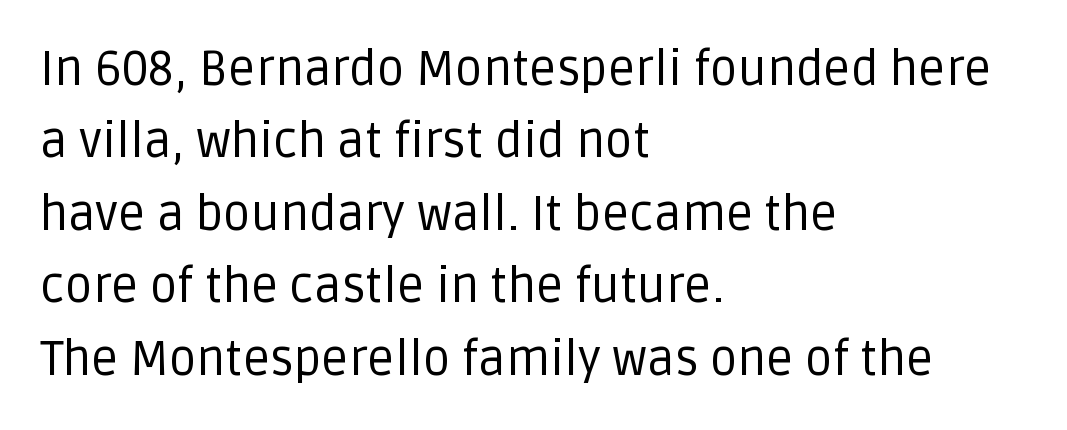
Q: Is the text bold? A: No.
Q: Is the text italic (slanted)? A: No, it is upright.
Q: Is the typeface a serif or a sans-serif typeface? A: Sans-serif.
Q: Is the text underlined? A: No.
Q: How is the paragraph aligned? A: Left-aligned.
Q: Is the spacing between letters normal or unusually wide? A: Normal.
Q: Is the spacing between lines tight, normal or loose? A: Normal.
Q: Width (condensed, normal, or wide)? A: Normal.
Q: Stroke contrast? A: Low.
Q: x-height? A: Large.
Q: Monospaced? A: No.
